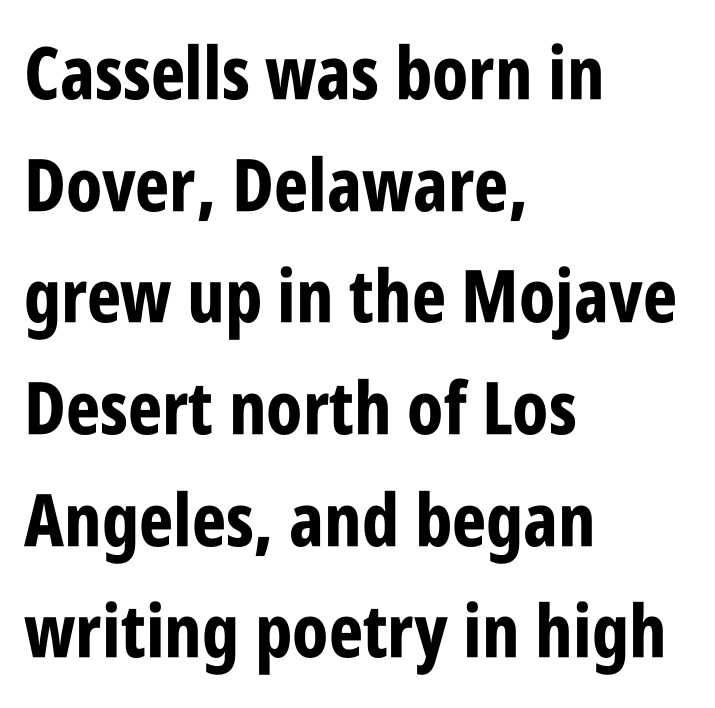
The image shows 73 px bold, condensed sans-serif type, upright; set left-aligned, normal line spacing (1.53x), normal letter spacing, not underlined; low stroke contrast and a large x-height.
